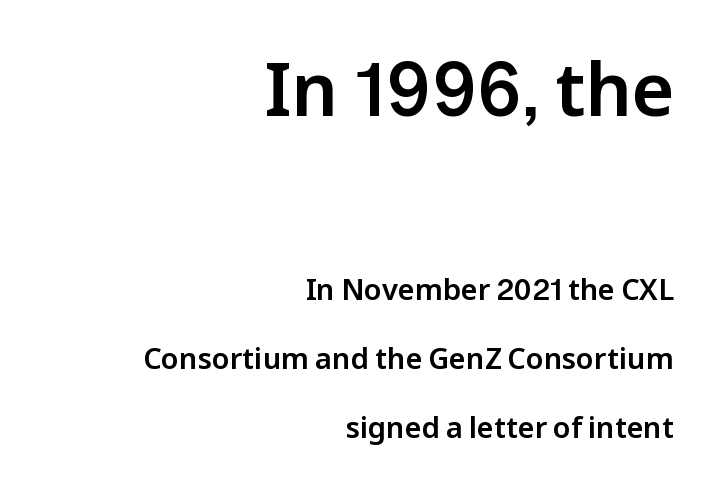
The image shows 73 px sans-serif type, upright; set right-aligned, loose line spacing (2.38x), normal letter spacing, not underlined; the first (top) block is 2.52x larger; low stroke contrast and a medium x-height.
